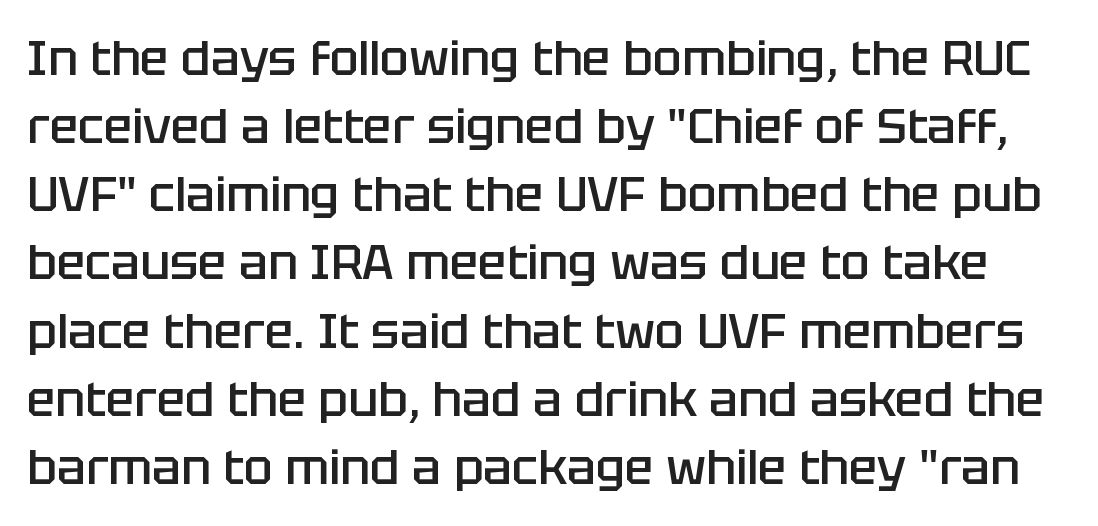
A roman cut, with each character standing at attention. Observe the ordinary spacing: letters are neighbours, not strangers. Honestly, the row spacing looks completely unremarkable. What weight is shown? A semibold, between regular and bold. Descender tails drop into unmarked territory.
